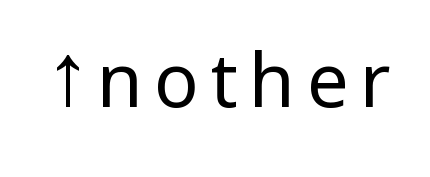
Observe the absence of serifs on each vertical stroke in this sample. No letter is thick-stroked: the sample isn't bold. Characters remain perfectly vertical along every line. Beneath every word, the page is bare.
